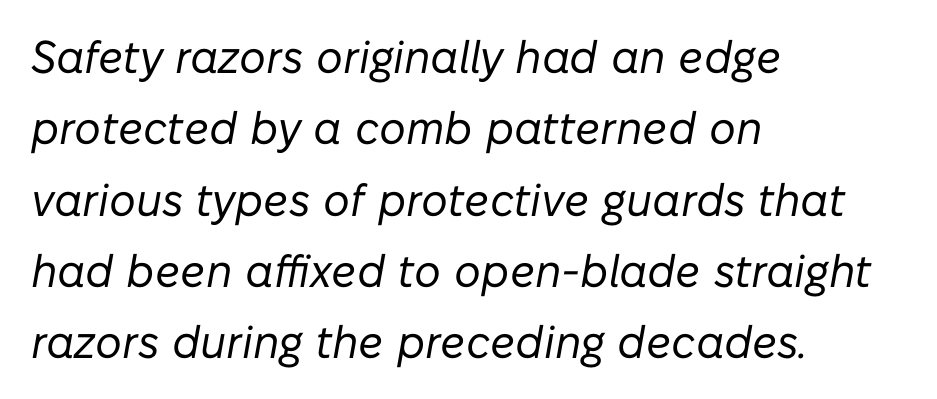
Q: Is the text bold? A: No.
Q: Is the text italic (slanted)? A: Yes, it leans right by about 10 degrees.
Q: Is the text underlined? A: No.
Q: How is the paragraph aligned? A: Left-aligned.
Q: Is the spacing between letters normal or unusually wide? A: Normal.
Q: Is the spacing between lines tight, normal or loose? A: Normal.
Q: Width (condensed, normal, or wide)? A: Normal.
Q: Stroke contrast? A: Low.
Q: x-height? A: Medium.
Q: Monospaced? A: No.
